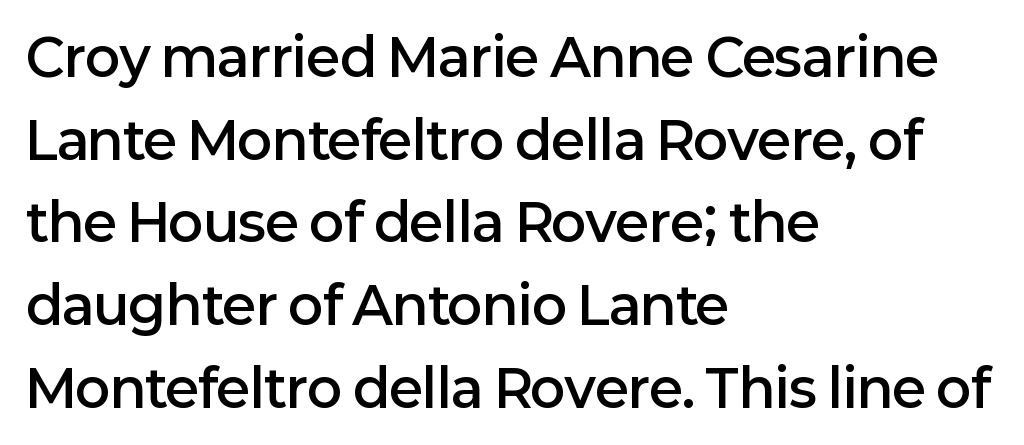
A classic flush-left, rag-right setting is used for this passage. Proportional: the letters do not fall into vertical columns. Clear beneath every line of the passage. Ordinary non-slanted type is in use. You can tell from the bare stems that sans-serif type was used.
